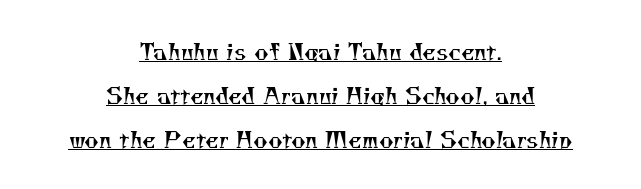
Q: Is the text bold? A: No.
Q: Is the text underlined? A: Yes.
Q: How is the paragraph aligned? A: Centered.
Q: Is the spacing between letters normal or unusually wide? A: Normal.
Q: Is the spacing between lines tight, normal or loose? A: Loose.
